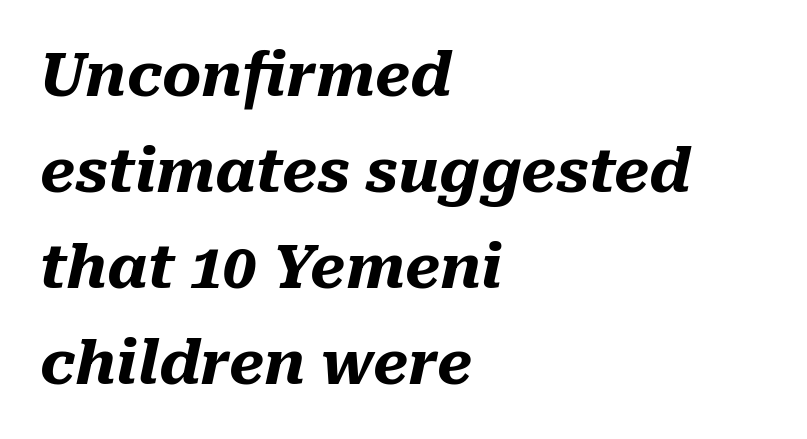
The image shows 60 px heavy type, italic (leaning right); set left-aligned, normal line spacing (1.6x), normal letter spacing, not underlined; medium stroke contrast and a medium x-height.
